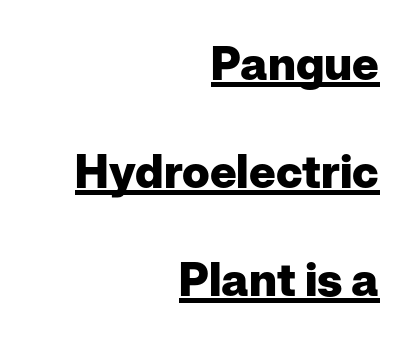
Q: Is the text bold? A: Yes.
Q: Is the text italic (slanted)? A: No, it is upright.
Q: Is the typeface a serif or a sans-serif typeface? A: Sans-serif.
Q: Is the text underlined? A: Yes.
Q: How is the paragraph aligned? A: Right-aligned.
Q: Is the spacing between letters normal or unusually wide? A: Normal.
Q: Is the spacing between lines tight, normal or loose? A: Loose.
Q: Width (condensed, normal, or wide)? A: Normal.
Q: Stroke contrast? A: Low.
Q: x-height? A: Medium.
Q: Monospaced? A: No.
